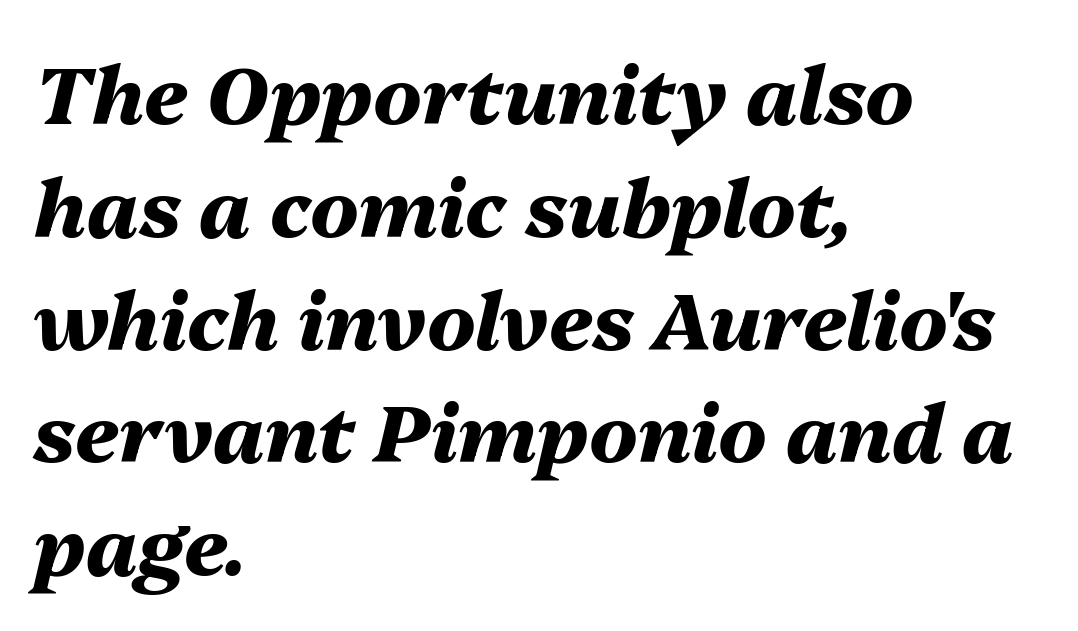
The block of text has a typical density, with ordinary space between rows. Note the varied advance widths — an 'i' is clearly narrower than an 'm'. Notice how the passage keeps a crisp vertical edge on the left only. The glyphs are unaccompanied by any horizontal stroke below them. The text carries the slant typical of an italic or oblique font.
